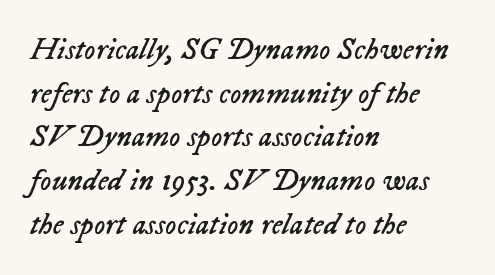
The image shows 31 px regular-weight type, italic (leaning right); set left-aligned, normal line spacing (1.41x), normal letter spacing, not underlined; low stroke contrast and a medium x-height.
